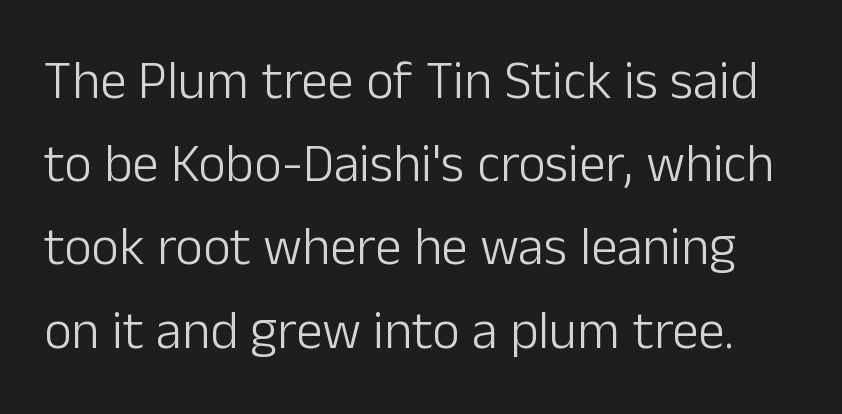
The image shows 53 px light sans-serif type, upright; set normal line spacing (1.57x), normal letter spacing, not underlined; low stroke contrast and a medium x-height.
